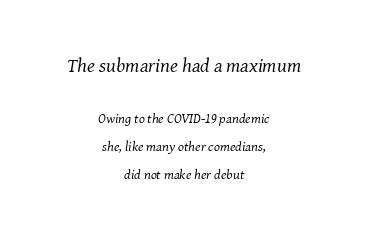
The image shows 20 px text type, italic (leaning right); set centered, loose line spacing (2.03x), normal letter spacing, not underlined; the first (top) block is 1.43x larger.
